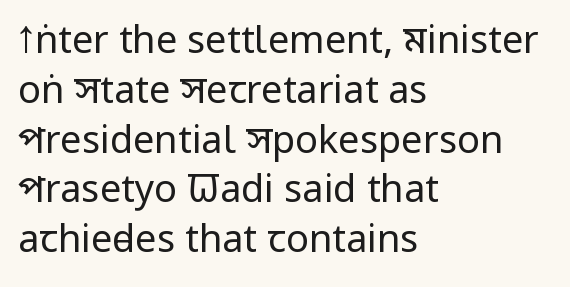
Q: Is the text bold? A: No.
Q: Is the text italic (slanted)? A: No, it is upright.
Q: Is the typeface a serif or a sans-serif typeface? A: Sans-serif.
Q: Is the text underlined? A: No.
Q: How is the paragraph aligned? A: Left-aligned.
Q: Is the spacing between letters normal or unusually wide? A: Normal.
Q: Is the spacing between lines tight, normal or loose? A: Normal.
Q: Width (condensed, normal, or wide)? A: Condensed.
Q: Stroke contrast? A: Low.
Q: x-height? A: Large.
Q: Monospaced? A: No.
